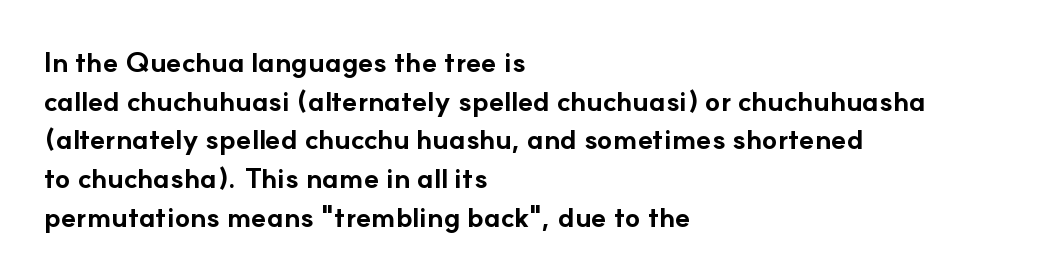
Q: Is the text bold? A: Yes.
Q: Is the text italic (slanted)? A: No, it is upright.
Q: Is the typeface a serif or a sans-serif typeface? A: Sans-serif.
Q: Is the text underlined? A: No.
Q: How is the paragraph aligned? A: Left-aligned.
Q: Is the spacing between letters normal or unusually wide? A: Normal.
Q: Is the spacing between lines tight, normal or loose? A: Normal.
Q: Width (condensed, normal, or wide)? A: Normal.
Q: Stroke contrast? A: Low.
Q: x-height? A: Small.
Q: Monospaced? A: No.
